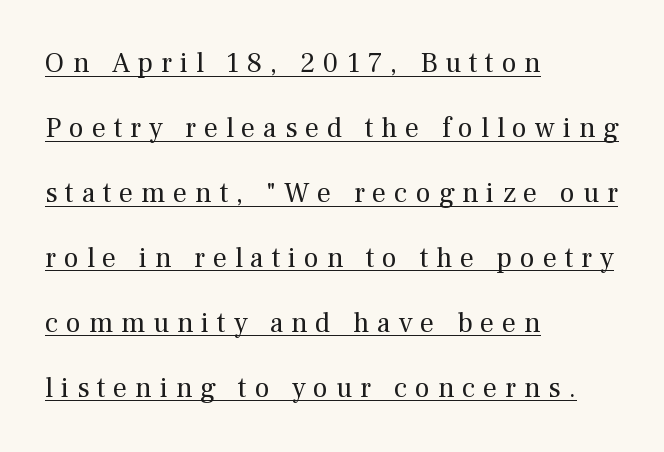
The image shows 28 px regular-weight serif type, upright; set left-aligned, loose line spacing (2.32x), unusually wide letter spacing (+0.28 em), underlined; medium stroke contrast and a medium x-height.
